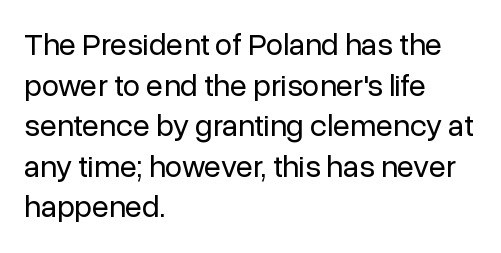
Words float on clear page, feet unadorned. Quick note: interline space is typical. The rendering uses natural spacing where letterforms have individual widths. The typesetter chose a ragged-right arrangement here. Ink coverage per letter is moderate at most. Nothing unusual about the tracking: characters are spaced as the font intends.
